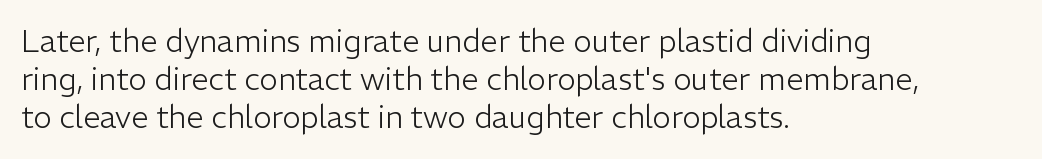
The strokes are not fattened; the text isn't bold. Inter-character spacing is left at the font's built-in metrics. The axis of the letterforms is exactly vertical. The passage shown is typeset with a sans-serif family.
